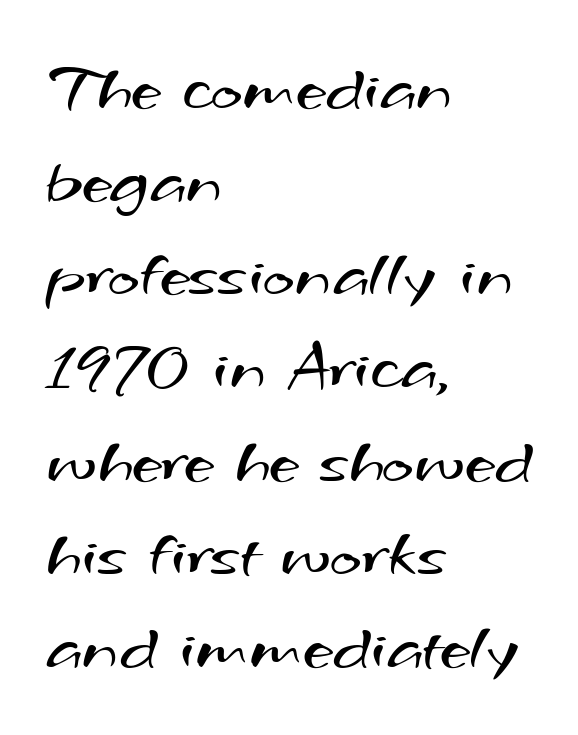
{"serif": "no", "bold": "no", "weight": "regular", "width": "wide", "stroke_contrast": "medium", "x_height": "small", "monospaced": "no", "underline": "no", "align": "left", "line_spacing": "normal", "line_spacing_ratio": 1.37, "letter_spacing": "normal", "letter_spacing_em": 0.0, "glyph_px": 68}
